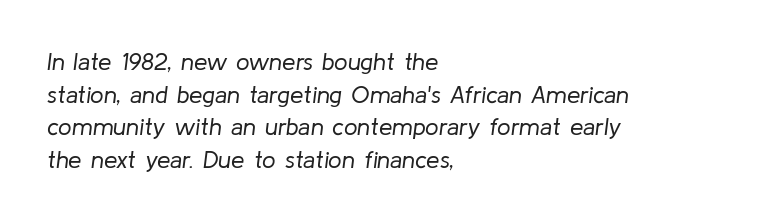
Q: Is the text bold? A: No.
Q: Is the text italic (slanted)? A: Yes, it leans right by about 8 degrees.
Q: Is the text underlined? A: No.
Q: How is the paragraph aligned? A: Left-aligned.
Q: Is the spacing between letters normal or unusually wide? A: Normal.
Q: Is the spacing between lines tight, normal or loose? A: Normal.
